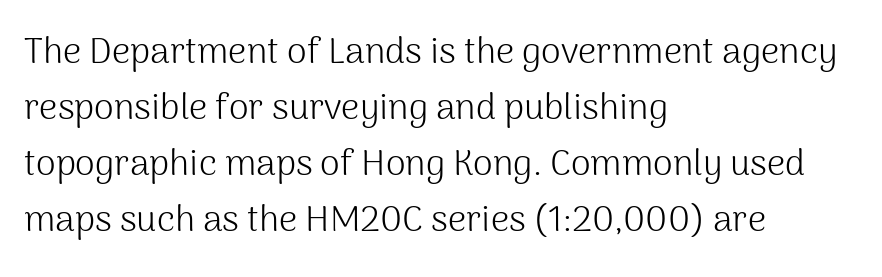
The image shows 36 px light sans-serif type, upright; set left-aligned, normal line spacing (1.56x), normal letter spacing, not underlined; medium stroke contrast and a medium x-height.
